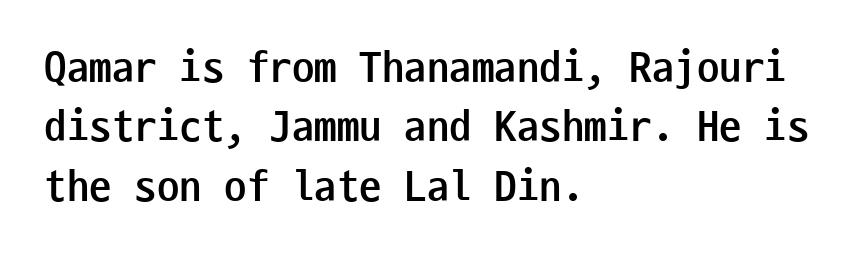
{"serif": "no", "italic": "no", "bold": "yes", "weight": "semibold", "width": "condensed", "stroke_contrast": "low", "x_height": "medium", "monospaced": "yes", "underline": "no", "align": "left", "line_spacing": "normal", "line_spacing_ratio": 1.32, "letter_spacing": "normal", "letter_spacing_em": 0.0, "glyph_px": 45}
